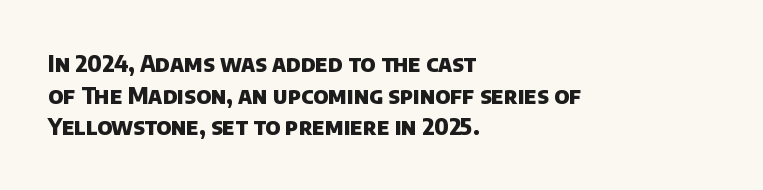
{"bold": "yes", "underline": "no", "align": "left", "line_spacing": "normal", "line_spacing_ratio": 1.37, "letter_spacing": "normal", "letter_spacing_em": 0.0, "glyph_px": 23}
